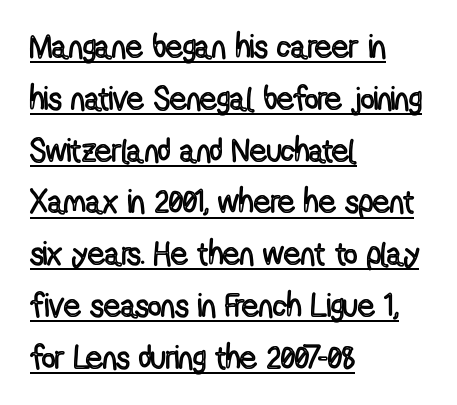
The typesetter has applied underlining to the passage shown. You could not count columns in this text — the font is proportionally spaced. In CSS terms this would be text-align: left. Every character sits straight up, as roman type does. What's the leading like? Ordinary, nothing unusual.
